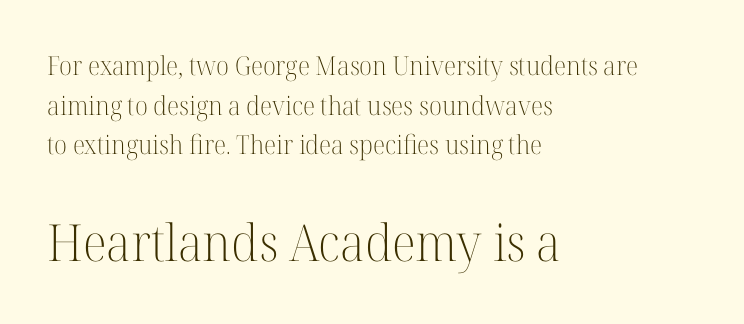
Q: Is the text bold? A: No.
Q: Is the text italic (slanted)? A: No, it is upright.
Q: Is the typeface a serif or a sans-serif typeface? A: Serif.
Q: Is the text underlined? A: No.
Q: How is the paragraph aligned? A: Left-aligned.
Q: Is the spacing between letters normal or unusually wide? A: Normal.
Q: Is the spacing between lines tight, normal or loose? A: Normal.
Q: Which block of text is set in a larger size, the first (top) or the second (bottom)? A: The second (bottom) one.
Q: Width (condensed, normal, or wide)? A: Normal.
Q: Stroke contrast? A: High.
Q: x-height? A: Medium.
Q: Monospaced? A: No.
